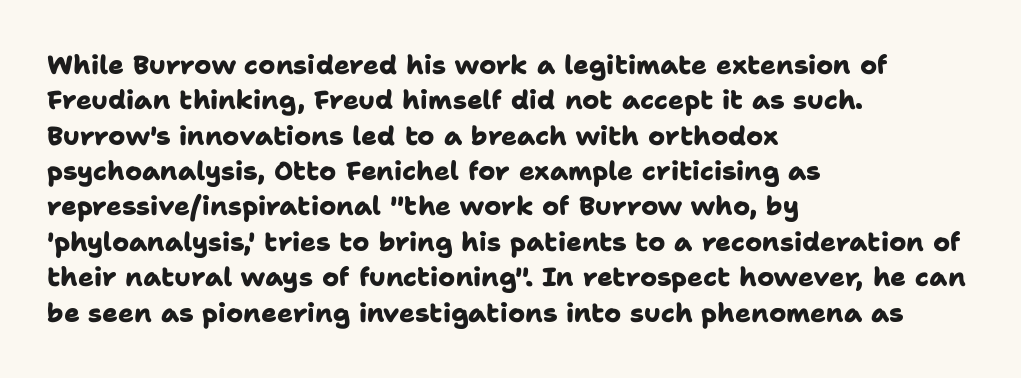
Characters follow at the spacing the type designer built in. Vertical spacing — default. Alignment: flush left. Students, this is bold: see how much ink each stroke carries.
